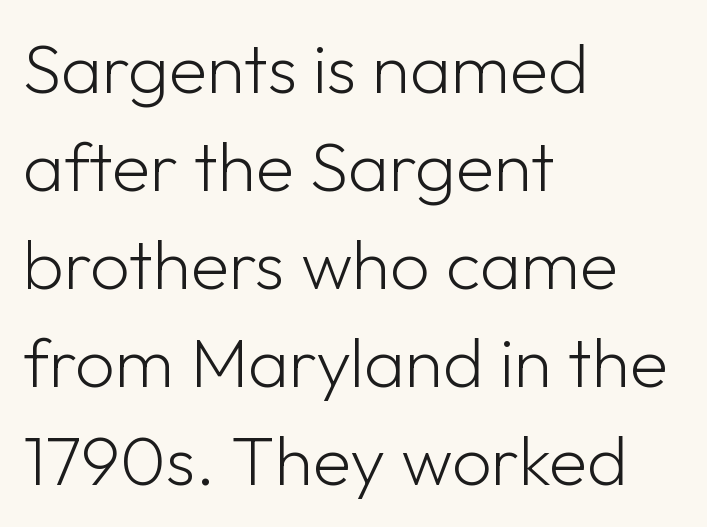
Notice how the passage keeps a crisp vertical edge on the left only. The type sits square on the baseline with zero lean. The weight tops out at a normal text grade. Letterform terminals end flat and unadorned throughout the passage. In terms of leading, this rendering sits right in the middle. The foot of each line stays bare and open.
